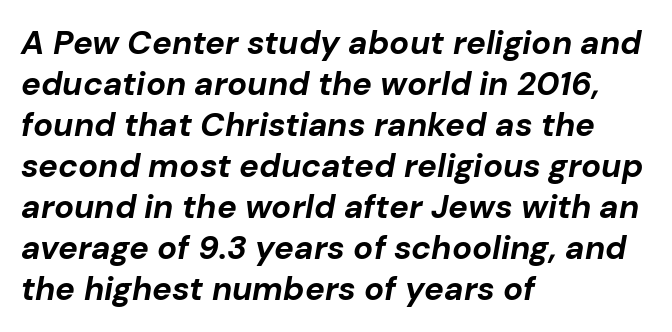
{"italic": "yes", "lean": "right", "slant_degrees": 10, "bold": "yes", "weight": "bold", "width": "normal", "stroke_contrast": "low", "x_height": "medium", "monospaced": "no", "underline": "no", "align": "left", "line_spacing_ratio": 1.24, "letter_spacing": "normal", "letter_spacing_em": 0.0, "glyph_px": 33}
